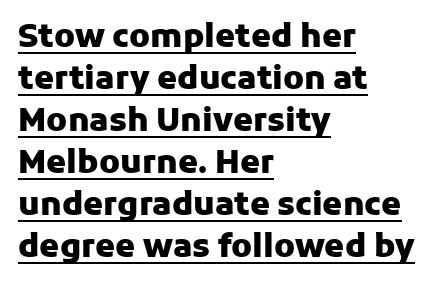
Note the varied advance widths — an 'i' is clearly narrower than an 'm'. Stroke thickness is high; the sample reads as a true bold. A normal amount of white space separates one row of letters from the next. Each line starts at the same left margin while the right side varies.
